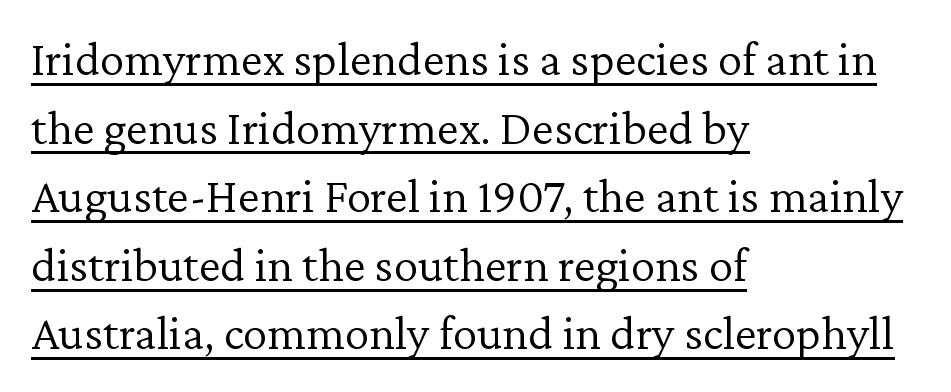
Line spacing here is normal. Spacing verdict: proportional, widths tailored to each character. Standard letterfit; no display-style spreading of the glyphs. Caption: face not bold, strokes unweighted. Every row of glyphs begins at an identical x-position on the left. The string is rendered with underlining switched on.
